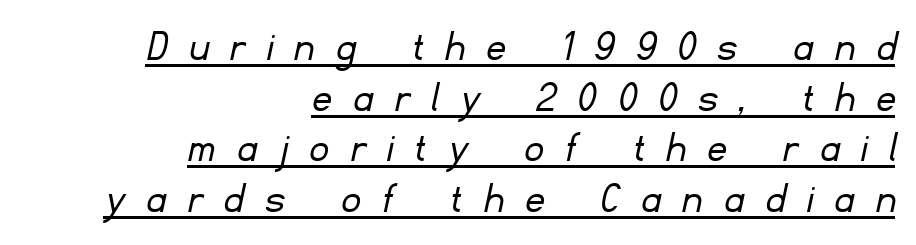
{"serif": "no", "bold": "no", "weight": "light", "width": "normal", "stroke_contrast": "low", "x_height": "small", "monospaced": "no", "underline": "yes", "align": "right", "line_spacing": "tight", "line_spacing_ratio": 1.1, "letter_spacing": "wide", "letter_spacing_em": 0.49, "glyph_px": 46}
